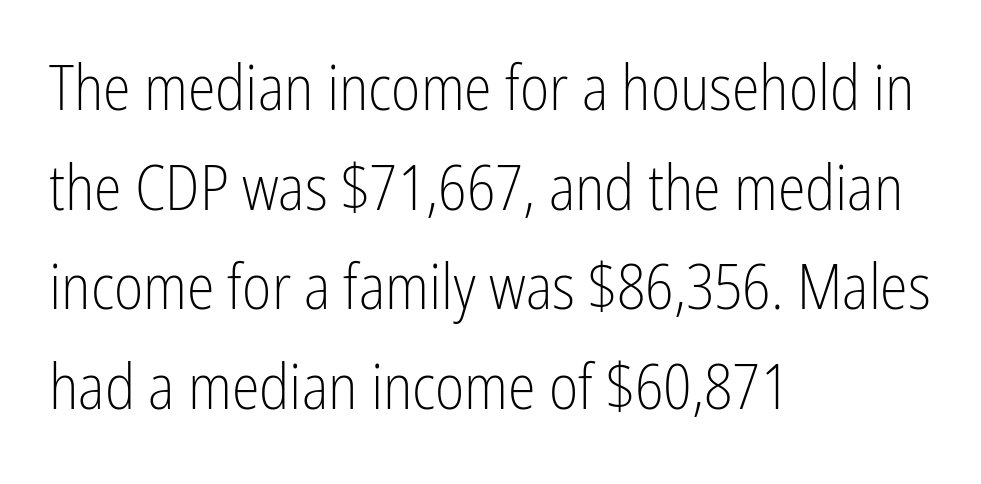
Letters rest on an invisible, unmarked baseline. A student would call this left alignment; a typographer would say flush left, rag right. The type sits square on the baseline with zero lean. Characters follow at the spacing the type designer built in.
